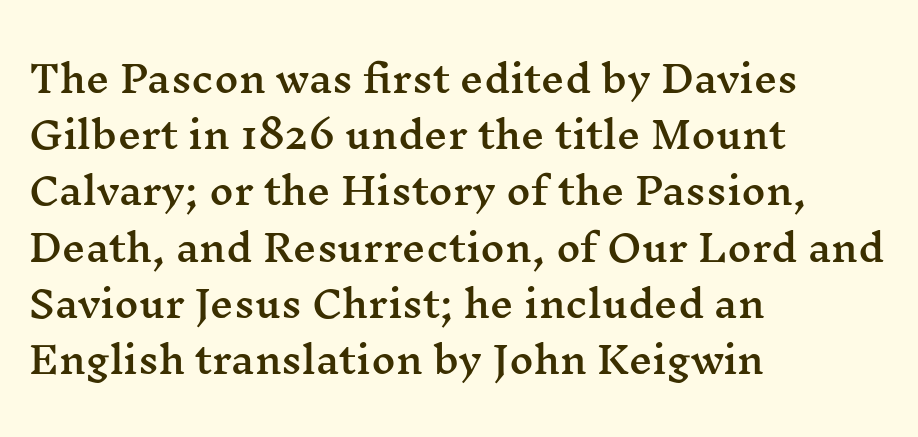
{"serif": "yes", "italic": "no", "width": "wide", "stroke_contrast": "medium", "x_height": "medium", "monospaced": "no", "underline": "no", "align": "left", "line_spacing": "normal", "line_spacing_ratio": 1.52, "letter_spacing": "normal", "letter_spacing_em": 0.0, "glyph_px": 37}
